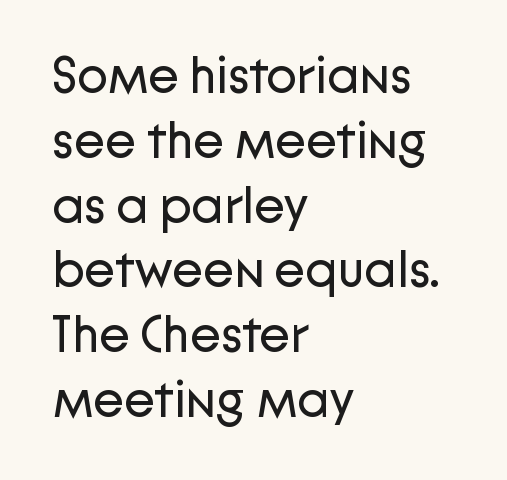
Q: Is the text bold? A: No.
Q: Is the text italic (slanted)? A: No, it is upright.
Q: Is the typeface a serif or a sans-serif typeface? A: Sans-serif.
Q: Is the text underlined? A: No.
Q: How is the paragraph aligned? A: Left-aligned.
Q: Is the spacing between letters normal or unusually wide? A: Normal.
Q: Is the spacing between lines tight, normal or loose? A: Normal.
Q: Width (condensed, normal, or wide)? A: Normal.
Q: Stroke contrast? A: Low.
Q: x-height? A: Medium.
Q: Monospaced? A: No.
